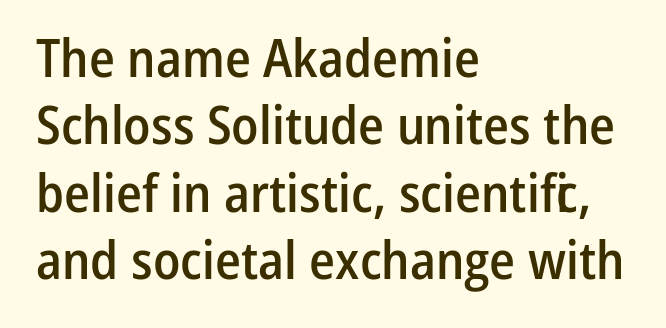
The image shows 53 px semibold, condensed sans-serif type, upright; set left-aligned, normal line spacing (1.27x), normal letter spacing, not underlined; low stroke contrast and a medium x-height.
